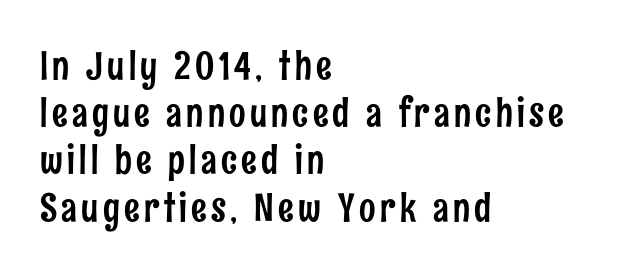
The image shows 39 px condensed sans-serif type, upright; set left-aligned, line spacing 1.21x, not underlined; low stroke contrast and a medium x-height.
